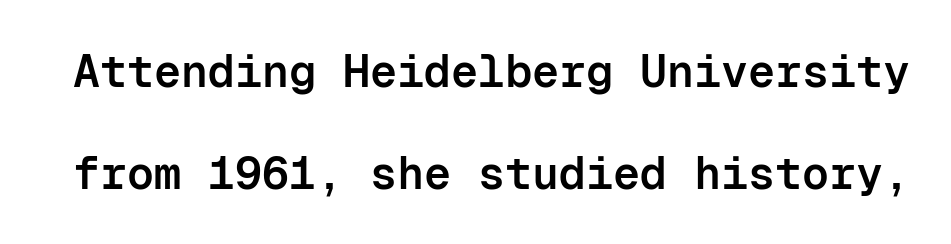
Unmarked baselines from the first word to the last. Look at the stroke-to-counter ratio: somewhat heavy, a semibold. Each letter, wide or thin by design, is forced into the same width here. Unlike a traditional serif, this face leaves its strokes unadorned. This is the regular roman posture of the typeface.
